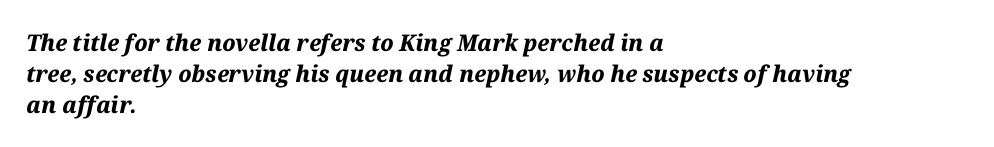
The space beneath each line is pristine and unruled. Normally led — the rows are evenly, conventionally spaced. You'd pick this weight for a headline — it's a proper bold. The face used here has a pronounced slope to its letters. Typeset ragged right — the left edge is the straight one. Spacing between characters is what you'd get straight out of the box.
